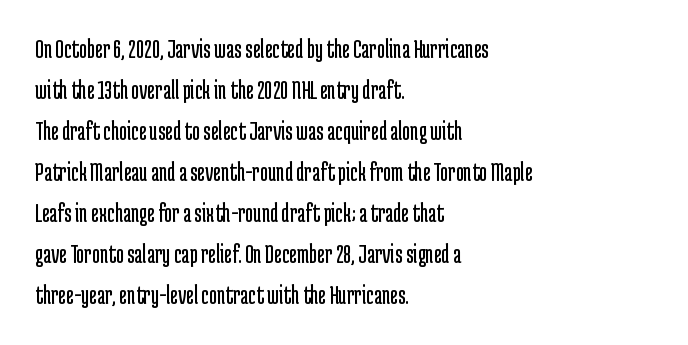
Q: Is the text bold? A: No.
Q: Is the text italic (slanted)? A: No, it is upright.
Q: Is the text underlined? A: No.
Q: How is the paragraph aligned? A: Left-aligned.
Q: Is the spacing between letters normal or unusually wide? A: Normal.
Q: Is the spacing between lines tight, normal or loose? A: Normal.
